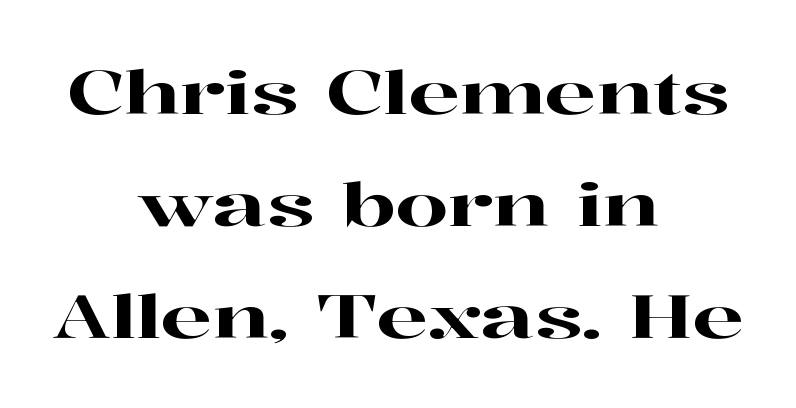
These lines are rendered in a variable-pitch font. A roman cut, with each character standing at attention. The font family rendered here belongs to the serif group. Descender tails drop into unmarked territory.
